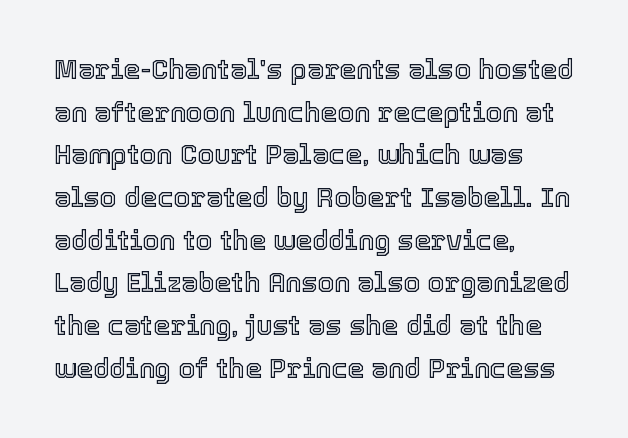
{"italic": "no", "underline": "no", "align": "left", "line_spacing": "normal", "line_spacing_ratio": 1.58, "letter_spacing": "normal", "letter_spacing_em": 0.0, "glyph_px": 27}
